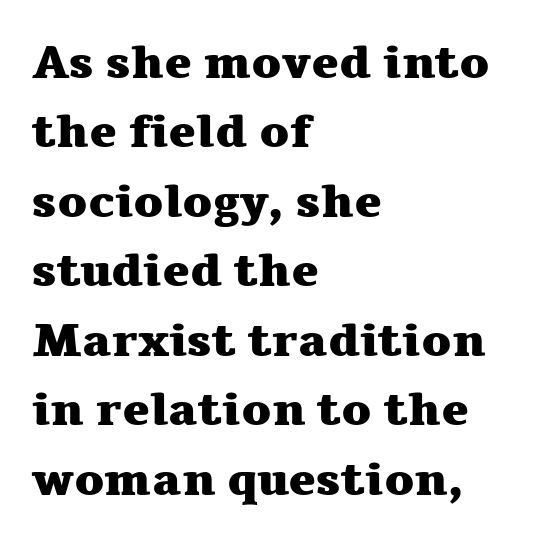
Q: Is the text bold? A: Yes.
Q: Is the text italic (slanted)? A: No, it is upright.
Q: Is the typeface a serif or a sans-serif typeface? A: Serif.
Q: Is the text underlined? A: No.
Q: How is the paragraph aligned? A: Left-aligned.
Q: Is the spacing between letters normal or unusually wide? A: Normal.
Q: Is the spacing between lines tight, normal or loose? A: Normal.
Q: Width (condensed, normal, or wide)? A: Wide.
Q: Stroke contrast? A: Medium.
Q: x-height? A: Medium.
Q: Monospaced? A: No.
